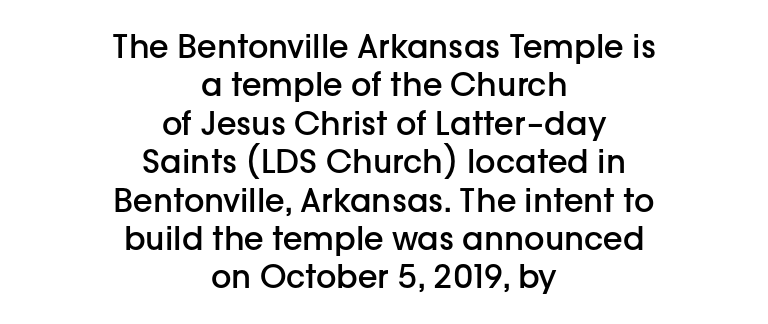
Each glyph is drawn with semibold strokes, heavier than normal yet not fully bold. Caption: multi-line text, centered on the measure. What stands out about the letter spacing? Nothing — it is the standard amount. Characters remain perfectly vertical along every line. Nope, no serifs anywhere on these letters. A bare baseline throughout the passage.
